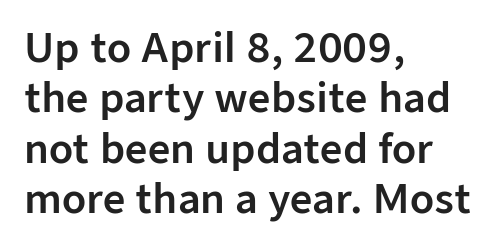
{"serif": "no", "italic": "no", "width": "normal", "stroke_contrast": "low", "x_height": "medium", "monospaced": "no", "underline": "no", "align": "left", "line_spacing": "normal", "line_spacing_ratio": 1.29, "letter_spacing": "normal", "letter_spacing_em": 0.0, "glyph_px": 39}
